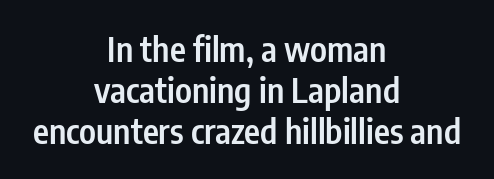
Do the letters lean? They stand straight. The tracking reads as untouched default to a designer's eye. I'd call this a sans setting — the letters go barefoot. Set as a demibold, roughly 600 on the weight scale. Casual observation: everything's sitting right in the middle.
